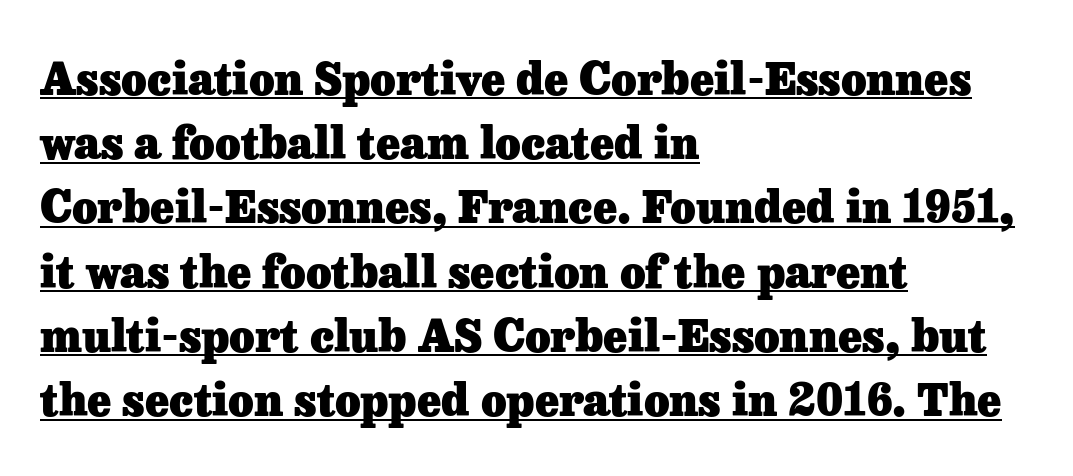
The glyphs in this specimen are seriffed. Does the copy run flush right? No — it runs flush left. Typesetter's note: full bold, strokes at maximum text heaviness. Honestly, the row spacing looks completely unremarkable. The rendering uses natural spacing where letterforms have individual widths. Words appear dense and cohesive because spacing is normal.
